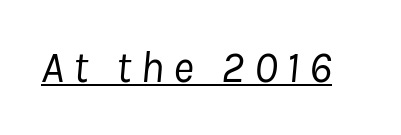
Weight: regular or lighter. The lettering tilts uniformly, giving the passage an italic look. These characters rest on top of a visible drawn line. Honestly, the letter spacing is so wide it's the main thing you notice.
